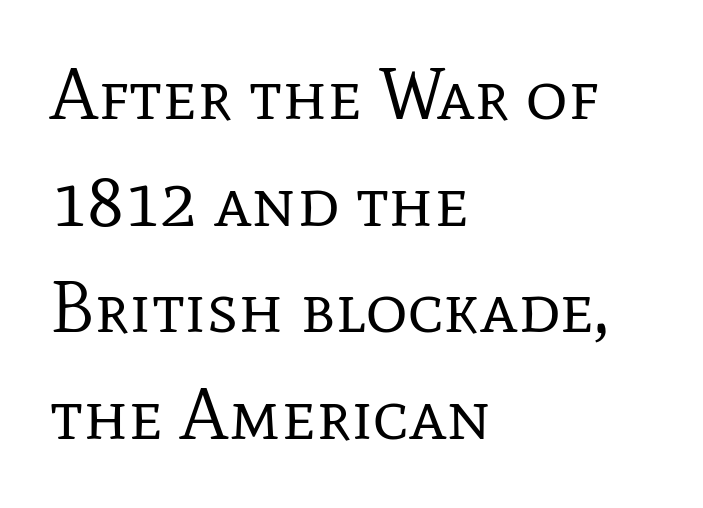
The image shows 72 px regular-weight serif type, upright; set left-aligned, normal line spacing (1.48x), normal letter spacing, not underlined; low stroke contrast and a medium x-height.
